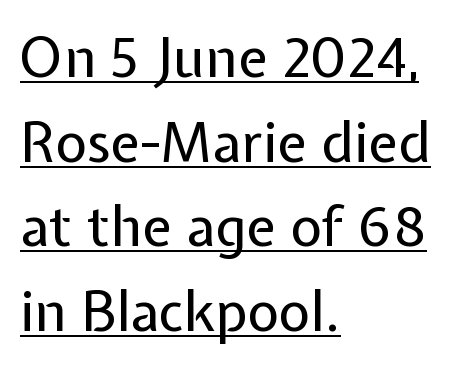
The image shows 55 px regular-weight sans-serif type, upright; set left-aligned, normal line spacing (1.54x), normal letter spacing, underlined; low stroke contrast and a medium x-height.
